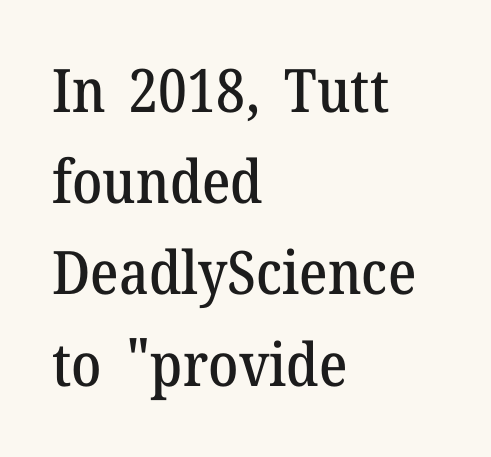
Alignment: flush left. Each row of text sits above clean, open space. Inter-character spacing is left at the font's built-in metrics. If you measured baseline to baseline, you'd find a middling distance.
